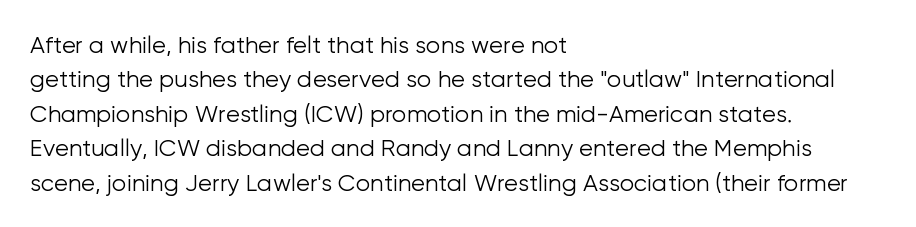
Q: Is the text bold? A: No.
Q: Is the text italic (slanted)? A: No, it is upright.
Q: Is the text underlined? A: No.
Q: How is the paragraph aligned? A: Left-aligned.
Q: Is the spacing between letters normal or unusually wide? A: Normal.
Q: Is the spacing between lines tight, normal or loose? A: Normal.
